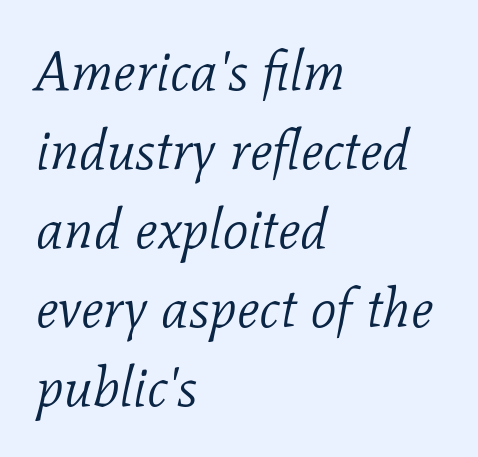
{"serif": "yes", "italic": "yes", "lean": "right", "slant_degrees": 11, "bold": "no", "weight": "light", "width": "normal", "stroke_contrast": "low", "x_height": "medium", "monospaced": "no", "underline": "no", "align": "left", "line_spacing": "normal", "line_spacing_ratio": 1.41, "letter_spacing": "normal", "letter_spacing_em": 0.0, "glyph_px": 56}
